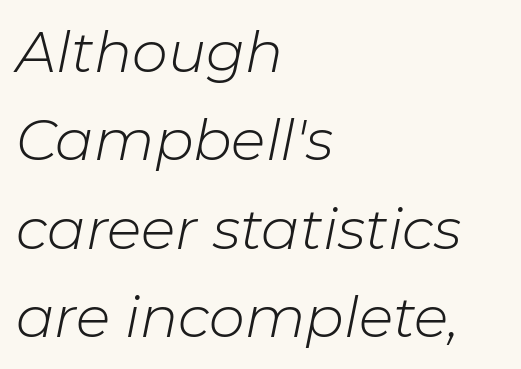
Tracking value appears to be zero — textbook default spacing. Character widths vary here, with narrow letters taking less room than wide ones. The paragraph has a hard left edge and a soft right edge. The typeface has the unassuming heft of standard copy or less.
